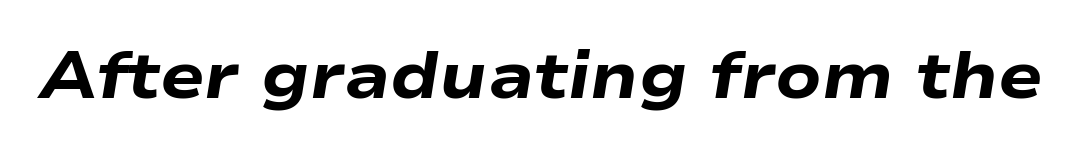
The image shows 66 px heavy, wide type, italic (leaning right); set normal letter spacing, not underlined; low stroke contrast and a medium x-height.
